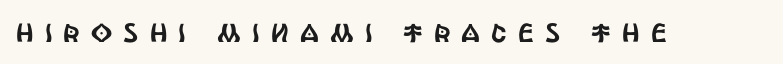
The image shows 26 px text type, upright; set unusually wide letter spacing (+0.43 em), not underlined.
